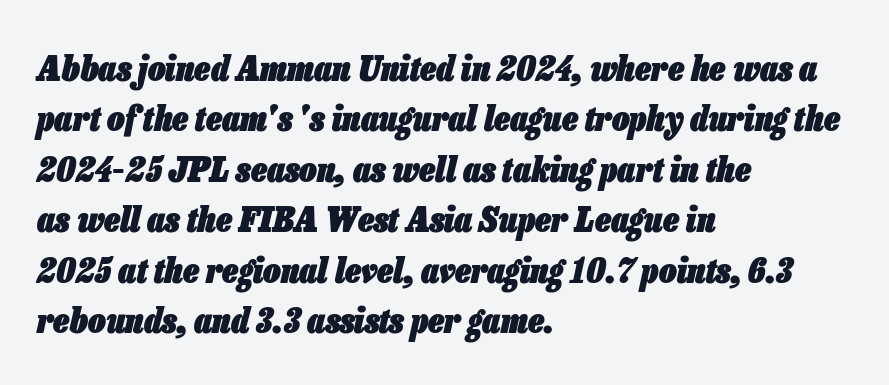
{"italic": "yes", "lean": "right", "slant_degrees": 13, "bold": "yes", "weight": "heavy", "width": "condensed", "stroke_contrast": "low", "x_height": "medium", "monospaced": "no", "underline": "no", "align": "left", "line_spacing": "normal", "line_spacing_ratio": 1.44, "letter_spacing": "normal", "letter_spacing_em": 0.0, "glyph_px": 35}
